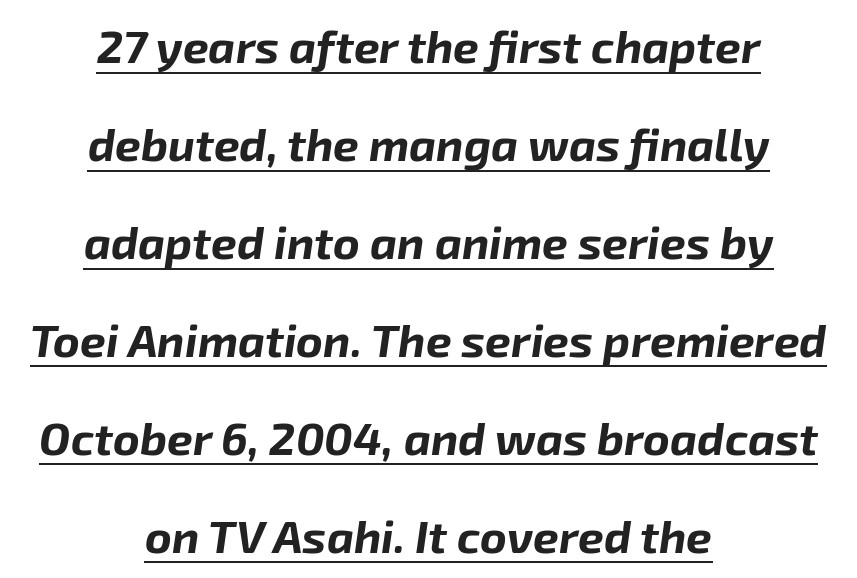
{"italic": "yes", "lean": "right", "slant_degrees": 8, "bold": "yes", "weight": "bold", "width": "normal", "stroke_contrast": "low", "x_height": "medium", "monospaced": "no", "underline": "yes", "align": "center", "line_spacing": "loose", "line_spacing_ratio": 2.13, "letter_spacing": "normal", "letter_spacing_em": 0.0, "glyph_px": 46}
